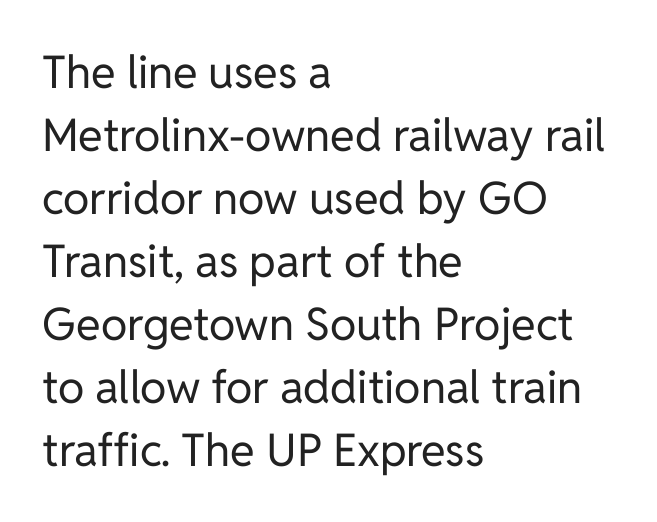
The image shows 45 px regular-weight sans-serif type, upright; set left-aligned, normal line spacing (1.4x), normal letter spacing, not underlined; low stroke contrast and a medium x-height.
